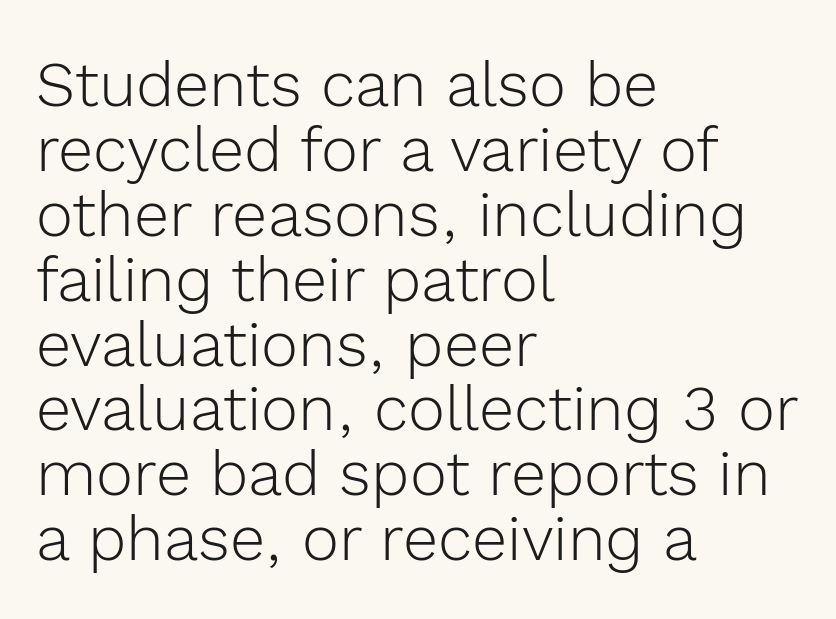
Q: Is the text bold? A: No.
Q: Is the text italic (slanted)? A: No, it is upright.
Q: Is the typeface a serif or a sans-serif typeface? A: Sans-serif.
Q: Is the text underlined? A: No.
Q: How is the paragraph aligned? A: Left-aligned.
Q: Is the spacing between letters normal or unusually wide? A: Normal.
Q: Is the spacing between lines tight, normal or loose? A: Tight.
Q: Width (condensed, normal, or wide)? A: Normal.
Q: x-height? A: Medium.
Q: Monospaced? A: No.
